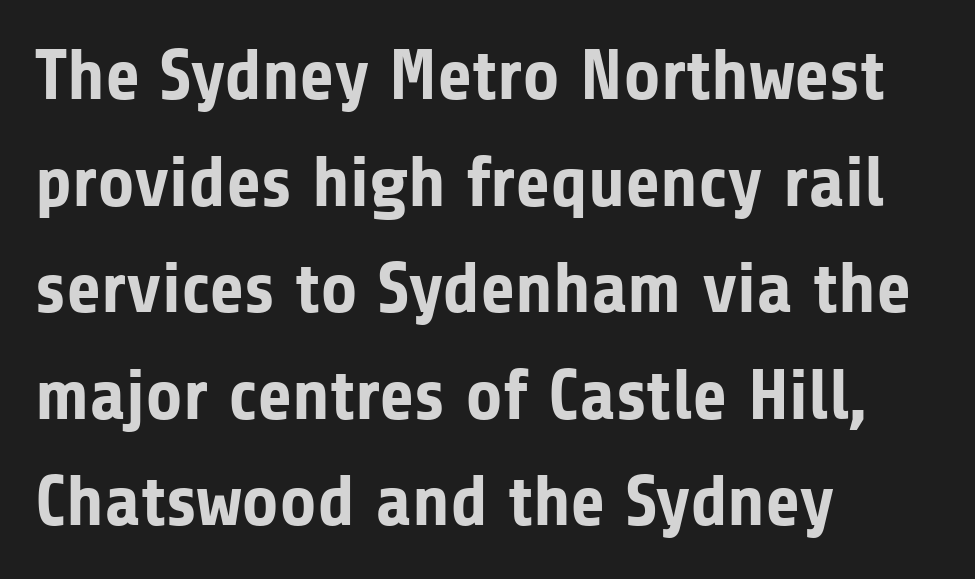
{"serif": "no", "italic": "no", "bold": "yes", "weight": "bold", "width": "normal", "stroke_contrast": "low", "x_height": "medium", "monospaced": "no", "underline": "no", "align": "left", "line_spacing": "normal", "line_spacing_ratio": 1.48, "letter_spacing": "normal", "letter_spacing_em": 0.0, "glyph_px": 72}
